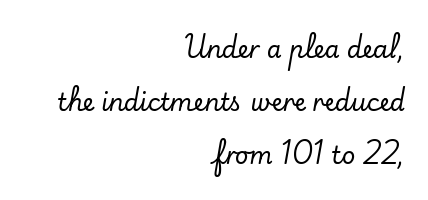
Q: Is the text italic (slanted)? A: Yes.
Q: Is the text underlined? A: No.
Q: How is the paragraph aligned? A: Right-aligned.
Q: Is the spacing between letters normal or unusually wide? A: Normal.
Q: Is the spacing between lines tight, normal or loose? A: Loose.
